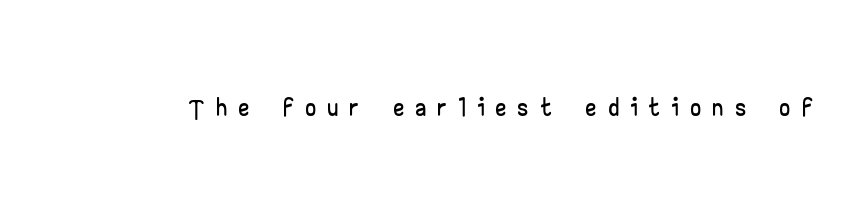
{"serif": "no", "italic": "no", "width": "wide", "stroke_contrast": "low", "x_height": "small", "monospaced": "no", "underline": "no", "letter_spacing": "wide", "letter_spacing_em": 0.33, "glyph_px": 39}
